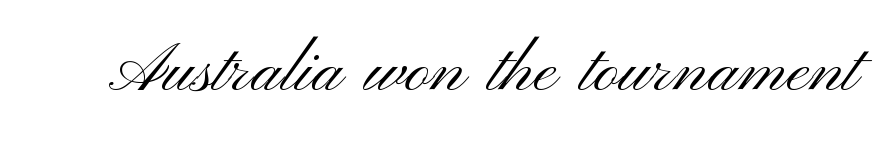
Q: Is the text bold? A: No.
Q: Is the text italic (slanted)? A: Yes.
Q: Is the typeface a serif or a sans-serif typeface? A: Sans-serif.
Q: Is the text underlined? A: No.
Q: Is the spacing between letters normal or unusually wide? A: Normal.
Q: Width (condensed, normal, or wide)? A: Wide.
Q: Stroke contrast? A: Medium.
Q: x-height? A: Small.
Q: Monospaced? A: No.
